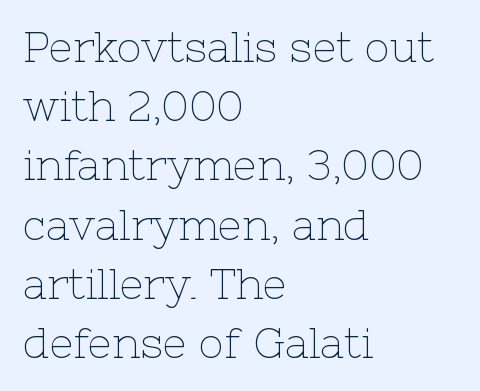
How are the letters spaced? Ordinarily, with no added tracking. Type without underlining. Line beginnings align vertically; line endings do not. Notice how the stems are strictly vertical — no italics here. Classification — serif. Weight: in the light-to-regular range.
